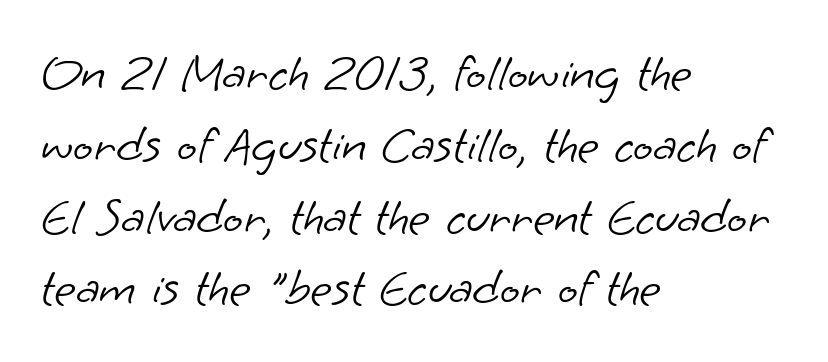
Q: Is the text bold? A: No.
Q: Is the typeface a serif or a sans-serif typeface? A: Sans-serif.
Q: Is the text underlined? A: No.
Q: How is the paragraph aligned? A: Left-aligned.
Q: Is the spacing between letters normal or unusually wide? A: Normal.
Q: Is the spacing between lines tight, normal or loose? A: Normal.
Q: Width (condensed, normal, or wide)? A: Normal.
Q: Stroke contrast? A: Low.
Q: x-height? A: Small.
Q: Monospaced? A: No.
